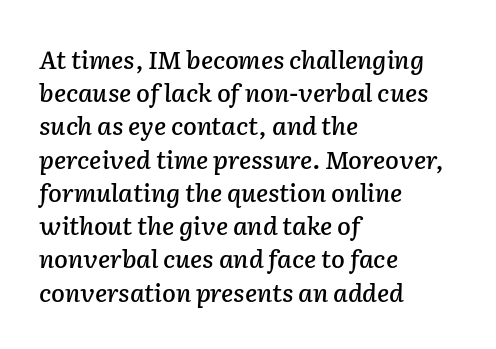
Q: Is the text italic (slanted)? A: Yes, it leans right by about 2 degrees.
Q: Is the text underlined? A: No.
Q: How is the paragraph aligned? A: Left-aligned.
Q: Is the spacing between letters normal or unusually wide? A: Normal.
Q: Is the spacing between lines tight, normal or loose? A: Normal.
